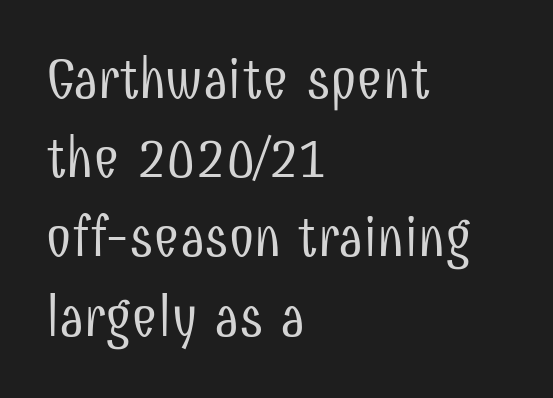
{"serif": "no", "italic": "no", "bold": "no", "weight": "light", "width": "condensed", "stroke_contrast": "low", "x_height": "medium", "monospaced": "no", "underline": "no", "align": "left", "line_spacing": "normal", "line_spacing_ratio": 1.39, "letter_spacing": "normal", "letter_spacing_em": 0.0, "glyph_px": 57}
